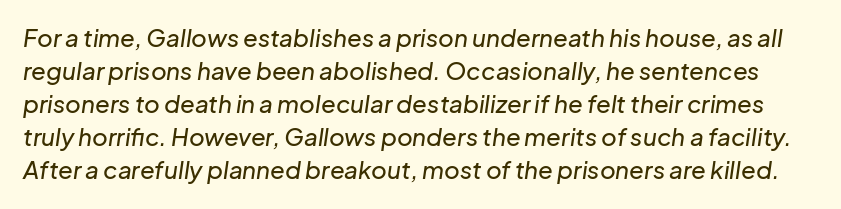
{"italic": "yes", "lean": "right", "slant_degrees": 8, "underline": "no", "line_spacing": "normal", "line_spacing_ratio": 1.38, "letter_spacing": "normal", "letter_spacing_em": 0.0, "glyph_px": 24}
